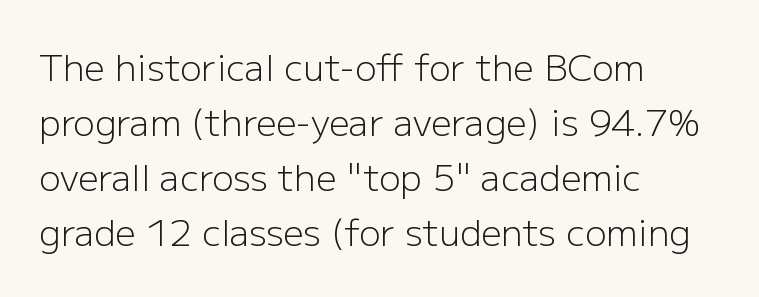
The image shows 36 px light sans-serif type, upright; set left-aligned, normal line spacing (1.53x), normal letter spacing, not underlined; low stroke contrast and a medium x-height.
